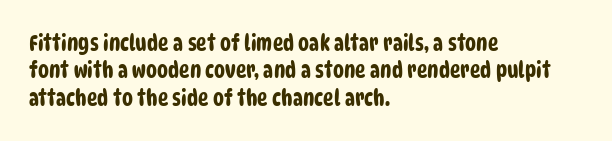
Q: Is the text underlined? A: No.
Q: How is the paragraph aligned? A: Left-aligned.
Q: Is the spacing between letters normal or unusually wide? A: Normal.
Q: Is the spacing between lines tight, normal or loose? A: Normal.
